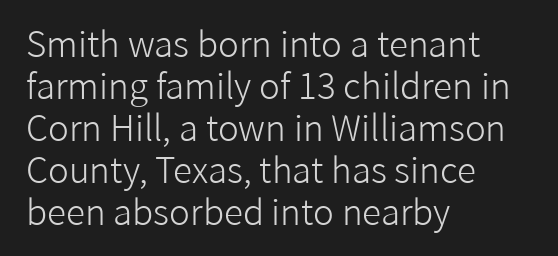
{"serif": "no", "italic": "no", "bold": "no", "weight": "light", "width": "normal", "stroke_contrast": "low", "x_height": "medium", "monospaced": "no", "underline": "no", "align": "left", "line_spacing_ratio": 1.2, "letter_spacing": "normal", "letter_spacing_em": 0.0, "glyph_px": 35}
